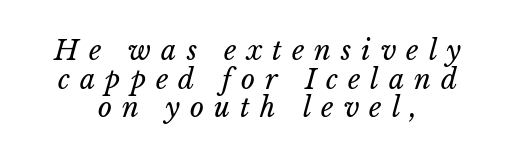
Words appear elongated and porous because spacing is wide. No chunkiness to these letters — they're not bold. This rendering features lettering with no underline. The block of text is dense from top to bottom, with scant space between rows.
